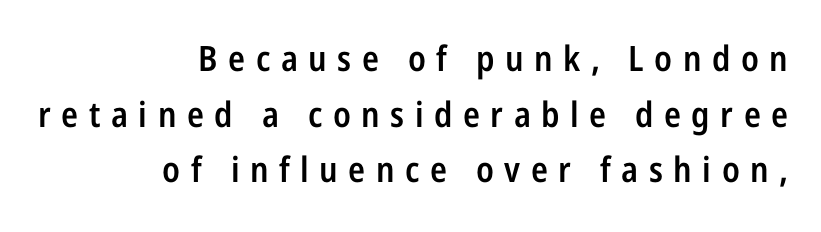
The image shows 35 px semibold, condensed sans-serif type, upright; set right-aligned, normal line spacing (1.59x), unusually wide letter spacing (+0.3 em), not underlined; low stroke contrast and a medium x-height.
